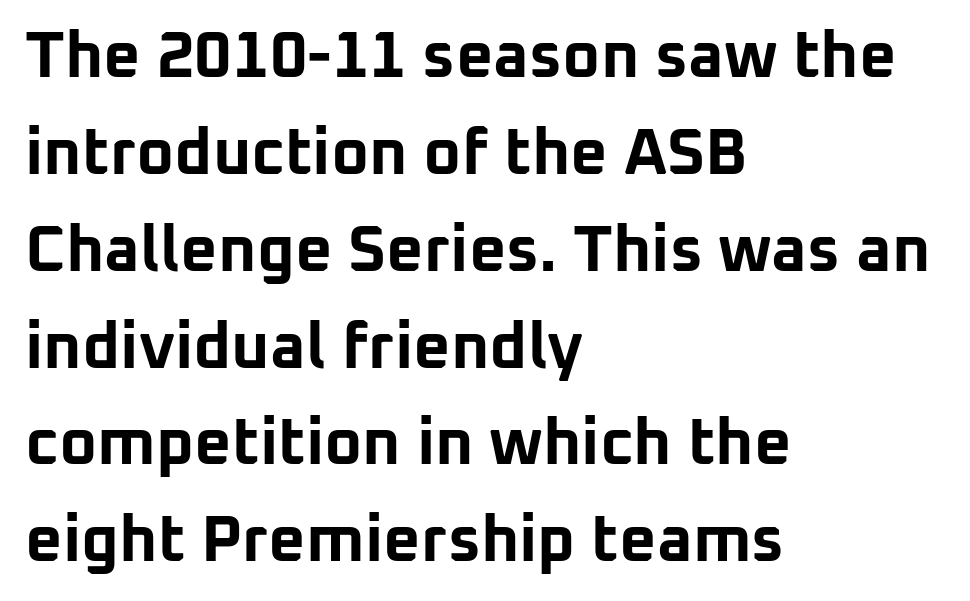
Check where the strokes stop: nothing finishes them off — pure sans. These lines are rendered in a variable-pitch font. Honestly, the letter spacing is just normal — you wouldn't notice it. The typesetter chose a ragged-right arrangement here. If you drew a line through each stem, it would be perfectly vertical. Nobody drew a line under any word here.
